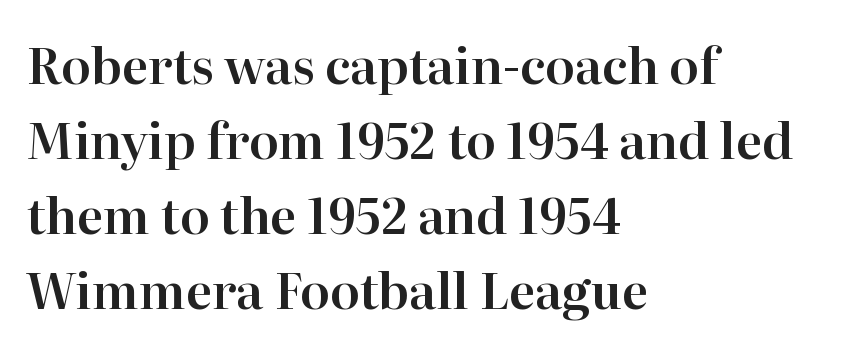
{"serif": "yes", "italic": "no", "width": "normal", "stroke_contrast": "high", "x_height": "medium", "monospaced": "no", "underline": "no", "align": "left", "line_spacing": "normal", "line_spacing_ratio": 1.53, "letter_spacing": "normal", "letter_spacing_em": 0.0, "glyph_px": 49}
